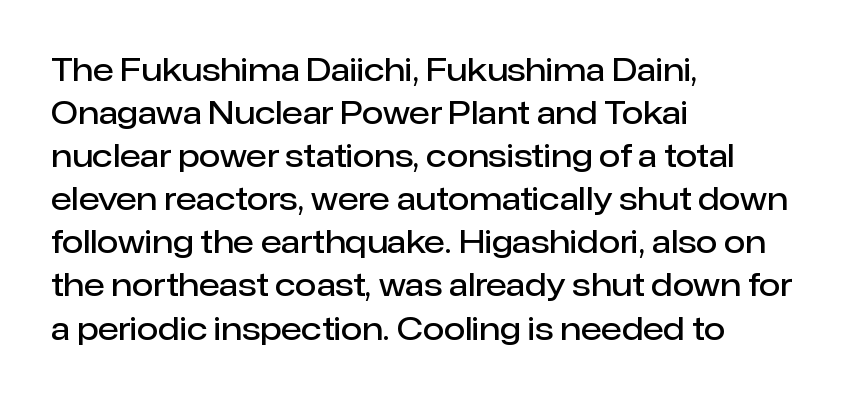
Q: Is the text bold? A: Semi-bold.
Q: Is the text italic (slanted)? A: No, it is upright.
Q: Is the typeface a serif or a sans-serif typeface? A: Sans-serif.
Q: Is the text underlined? A: No.
Q: How is the paragraph aligned? A: Left-aligned.
Q: Is the spacing between letters normal or unusually wide? A: Normal.
Q: Is the spacing between lines tight, normal or loose? A: Normal.
Q: Width (condensed, normal, or wide)? A: Normal.
Q: Stroke contrast? A: Low.
Q: x-height? A: Medium.
Q: Monospaced? A: No.
